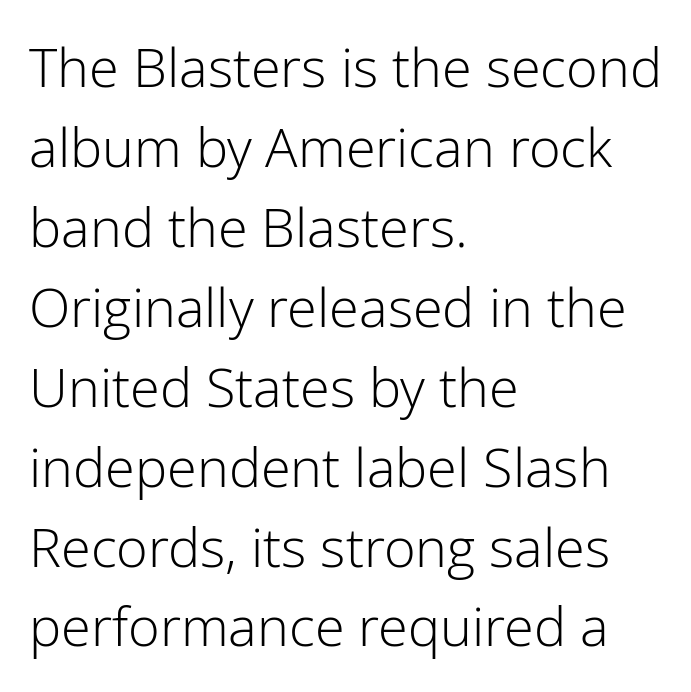
The image shows 54 px light sans-serif type, upright; set left-aligned, normal line spacing (1.48x), normal letter spacing, not underlined; low stroke contrast and a medium x-height.
